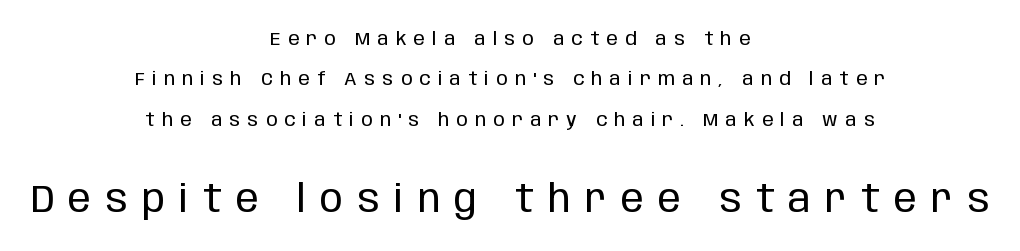
{"serif": "no", "italic": "no", "bold": "no", "weight": "regular", "width": "condensed", "stroke_contrast": "low", "x_height": "large", "monospaced": "no", "underline": "no", "align": "center", "line_spacing": "loose", "line_spacing_ratio": 2.13, "letter_spacing": "wide", "letter_spacing_em": 0.38, "larger_block": "second", "size_ratio": 2.0, "glyph_px": 38}
